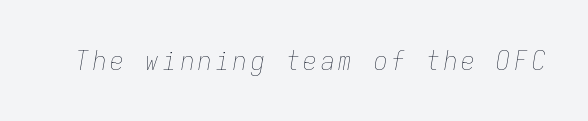
The image shows 27 px text type, italic (leaning right); set not underlined.
